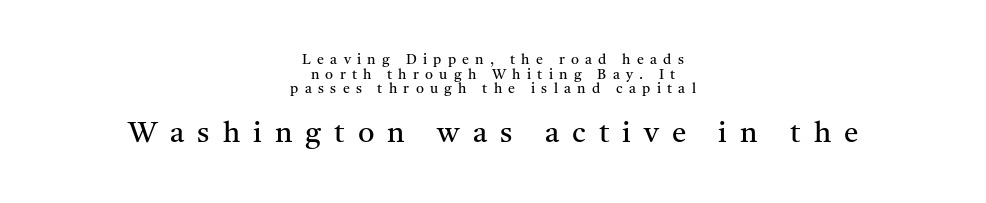
{"serif": "yes", "italic": "no", "bold": "no", "weight": "regular", "width": "normal", "stroke_contrast": "medium", "x_height": "medium", "monospaced": "no", "underline": "no", "align": "center", "line_spacing": "tight", "line_spacing_ratio": 1.04, "letter_spacing": "wide", "letter_spacing_em": 0.45, "larger_block": "second", "size_ratio": 2.07, "glyph_px": 29}
